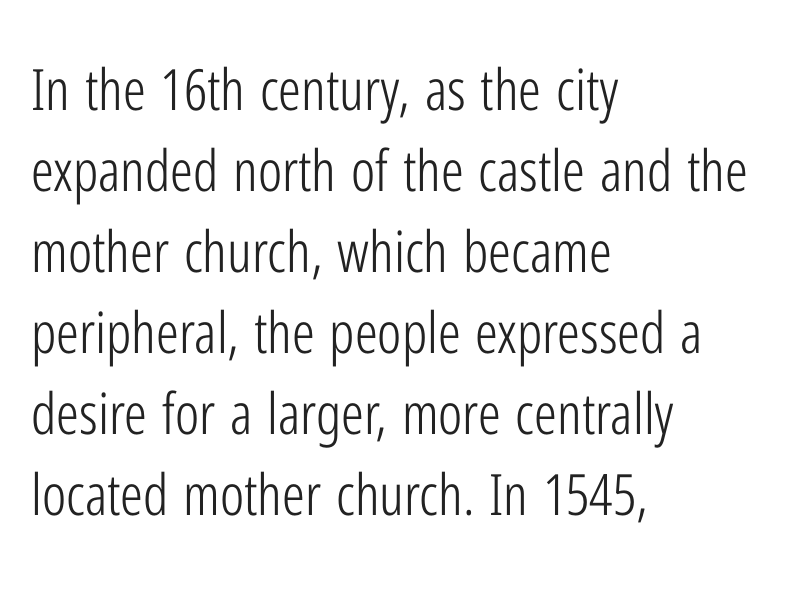
This sample keeps an unexceptional amount of space between lines. Does the lettering tilt? It doesn't — this is upright. Check where the strokes stop: nothing finishes them off — pure sans. You could call the tracking neutral — neither tight nor loose. No word sits above an underline.
